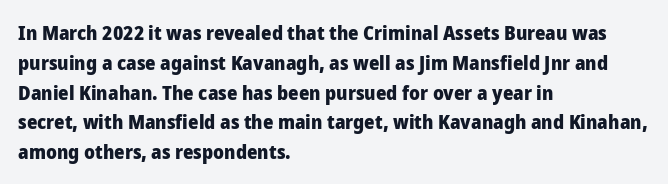
Q: Is the text bold? A: Yes.
Q: Is the text italic (slanted)? A: No, it is upright.
Q: Is the text underlined? A: No.
Q: How is the paragraph aligned? A: Left-aligned.
Q: Is the spacing between letters normal or unusually wide? A: Normal.
Q: Is the spacing between lines tight, normal or loose? A: Normal.
